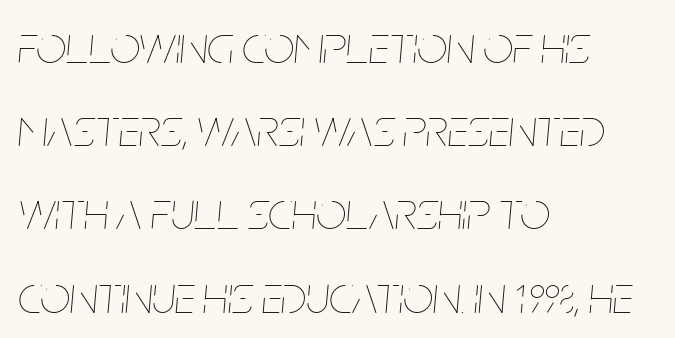
The image shows 53 px thin, condensed type, italic (leaning right); set left-aligned, normal line spacing (1.57x), normal letter spacing, not underlined; low stroke contrast and a large x-height.
